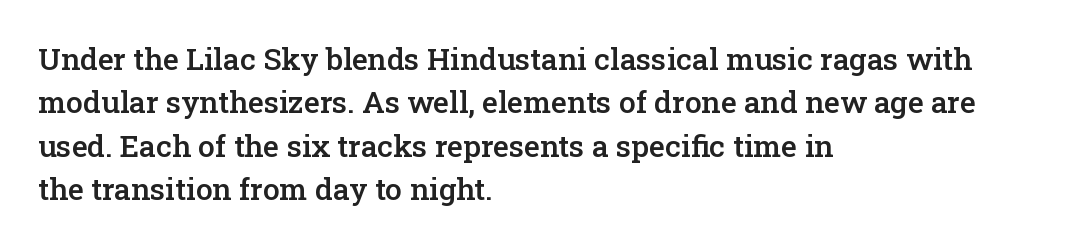
Q: Is the text bold? A: Semi-bold.
Q: Is the text italic (slanted)? A: No, it is upright.
Q: Is the typeface a serif or a sans-serif typeface? A: Serif.
Q: Is the text underlined? A: No.
Q: How is the paragraph aligned? A: Left-aligned.
Q: Is the spacing between letters normal or unusually wide? A: Normal.
Q: Is the spacing between lines tight, normal or loose? A: Normal.
Q: Width (condensed, normal, or wide)? A: Normal.
Q: Stroke contrast? A: Low.
Q: x-height? A: Medium.
Q: Monospaced? A: No.
